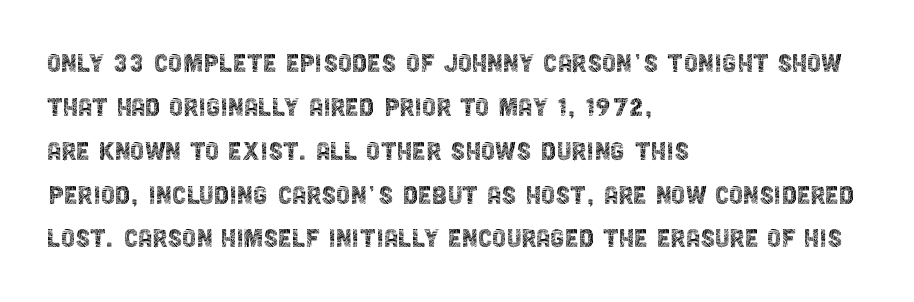
Q: Is the text bold? A: No.
Q: Is the text italic (slanted)? A: No, it is upright.
Q: Is the typeface a serif or a sans-serif typeface? A: Sans-serif.
Q: Is the text underlined? A: No.
Q: How is the paragraph aligned? A: Left-aligned.
Q: Is the spacing between letters normal or unusually wide? A: Normal.
Q: Is the spacing between lines tight, normal or loose? A: Normal.
Q: Width (condensed, normal, or wide)? A: Condensed.
Q: x-height? A: Large.
Q: Monospaced? A: No.
